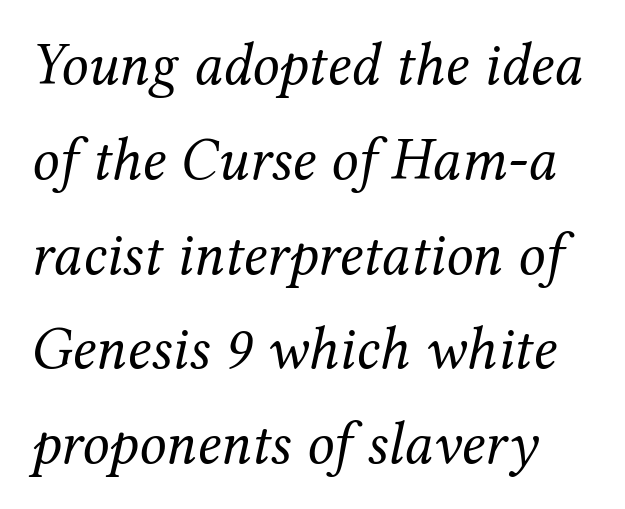
Nobody touched the tracking dial on this one. You could not count columns in this text — the font is proportionally spaced. One-word summary of the alignment: left. Compared with ordinary roman type, these characters are visibly tilted. Is the type heavy? It reads as light-to-regular instead. Leading matches the norm, producing a regular column.
